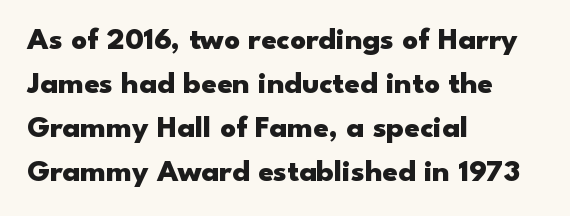
{"serif": "no", "italic": "no", "bold": "yes", "weight": "heavy", "width": "wide", "stroke_contrast": "low", "x_height": "small", "monospaced": "no", "underline": "no", "align": "left", "line_spacing": "normal", "line_spacing_ratio": 1.42, "letter_spacing": "normal", "letter_spacing_em": 0.0, "glyph_px": 31}
